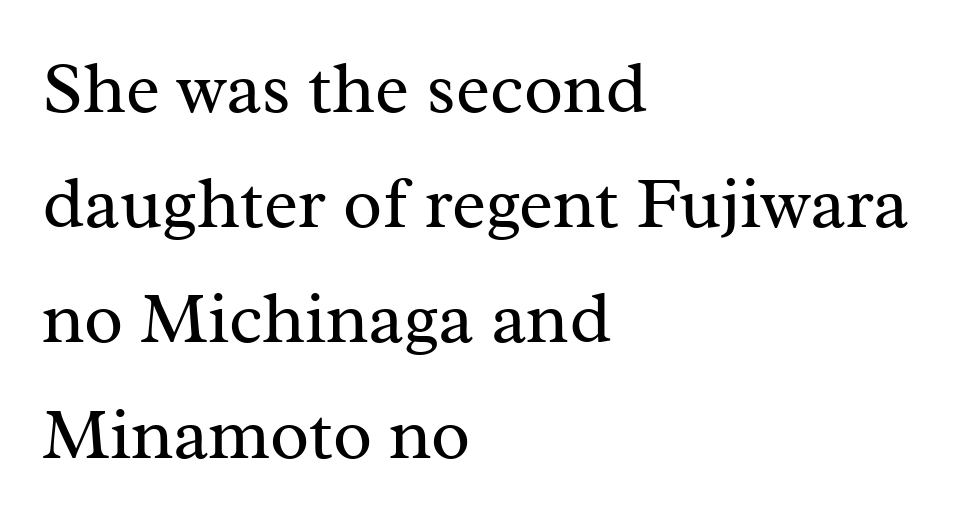
The image shows 72 px regular-weight serif type, upright; set left-aligned, normal line spacing (1.6x), normal letter spacing, not underlined; medium stroke contrast and a medium x-height.
